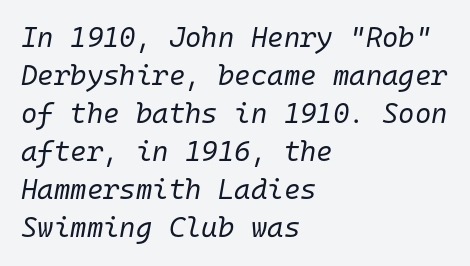
The image shows 28 px regular-weight type, italic (leaning right), monospaced; set left-aligned, normal line spacing (1.36x), normal letter spacing, not underlined; low stroke contrast and a medium x-height.
